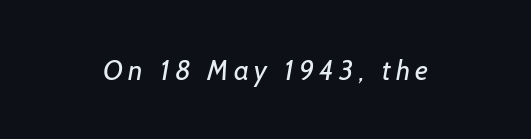
Q: Is the text bold? A: No.
Q: Is the typeface a serif or a sans-serif typeface? A: Sans-serif.
Q: Is the text underlined? A: No.
Q: Width (condensed, normal, or wide)? A: Normal.
Q: Stroke contrast? A: Low.
Q: x-height? A: Medium.
Q: Monospaced? A: No.
